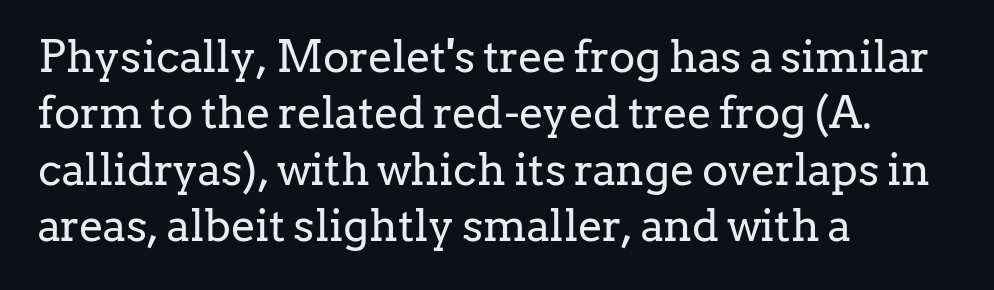
Q: Is the text bold? A: No.
Q: Is the text italic (slanted)? A: No, it is upright.
Q: Is the typeface a serif or a sans-serif typeface? A: Serif.
Q: Is the text underlined? A: No.
Q: How is the paragraph aligned? A: Left-aligned.
Q: Is the spacing between letters normal or unusually wide? A: Normal.
Q: Is the spacing between lines tight, normal or loose? A: Normal.
Q: Width (condensed, normal, or wide)? A: Normal.
Q: Stroke contrast? A: Low.
Q: x-height? A: Medium.
Q: Monospaced? A: No.
